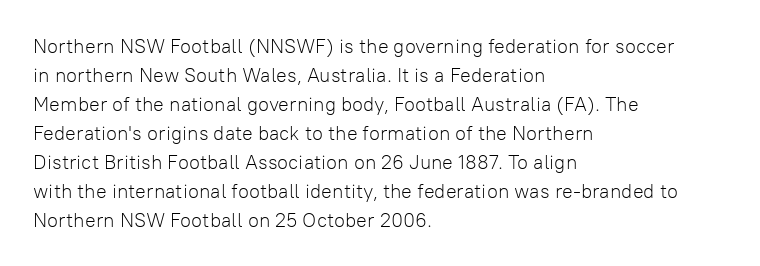
Q: Is the text bold? A: No.
Q: Is the text italic (slanted)? A: No, it is upright.
Q: Is the text underlined? A: No.
Q: How is the paragraph aligned? A: Left-aligned.
Q: Is the spacing between letters normal or unusually wide? A: Normal.
Q: Is the spacing between lines tight, normal or loose? A: Normal.
